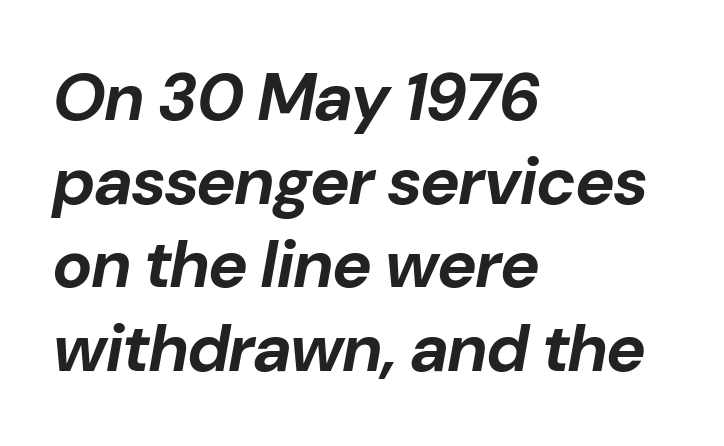
The image shows 67 px bold type, italic (leaning right); set left-aligned, normal line spacing (1.25x), normal letter spacing, not underlined; low stroke contrast and a medium x-height.
